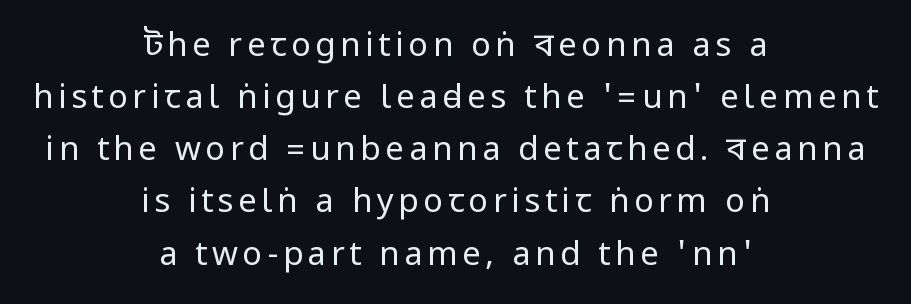
Q: Is the text bold? A: No.
Q: Is the text italic (slanted)? A: No, it is upright.
Q: Is the typeface a serif or a sans-serif typeface? A: Sans-serif.
Q: Is the text underlined? A: No.
Q: How is the paragraph aligned? A: Centered.
Q: Is the spacing between lines tight, normal or loose? A: Normal.
Q: Width (condensed, normal, or wide)? A: Condensed.
Q: Stroke contrast? A: Low.
